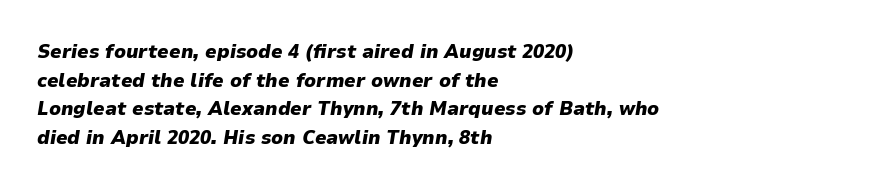
{"italic": "yes", "lean": "right", "slant_degrees": 9, "bold": "yes", "underline": "no", "align": "left", "line_spacing": "normal", "line_spacing_ratio": 1.43, "letter_spacing": "normal", "letter_spacing_em": 0.0, "glyph_px": 20}
